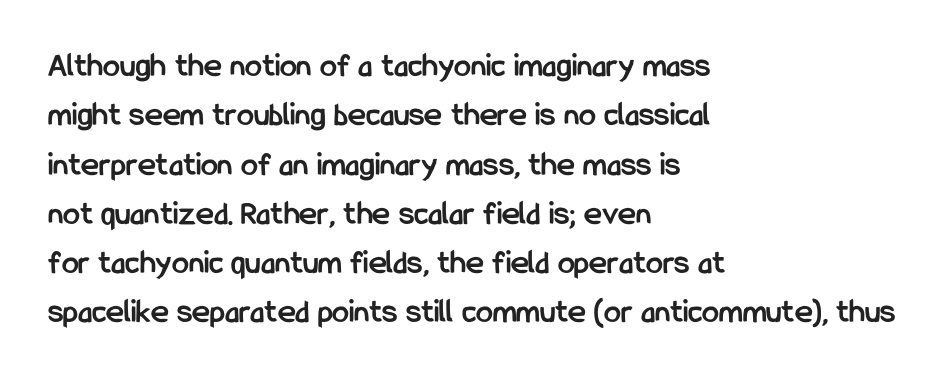
The image shows 34 px semibold, condensed sans-serif type, upright; set left-aligned, normal line spacing (1.45x), normal letter spacing, not underlined; low stroke contrast and a medium x-height.
